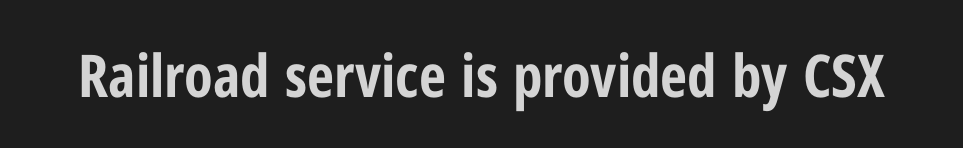
{"serif": "no", "italic": "no", "bold": "yes", "weight": "bold", "width": "condensed", "stroke_contrast": "low", "x_height": "medium", "monospaced": "no", "underline": "no", "letter_spacing": "normal", "letter_spacing_em": 0.0, "glyph_px": 59}
